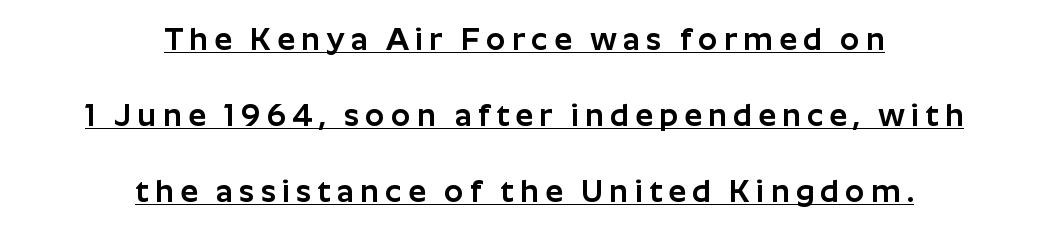
{"serif": "no", "italic": "no", "width": "normal", "stroke_contrast": "low", "x_height": "medium", "monospaced": "no", "underline": "yes", "align": "center", "line_spacing": "loose", "line_spacing_ratio": 2.45, "letter_spacing": "wide", "letter_spacing_em": 0.2, "glyph_px": 31}
